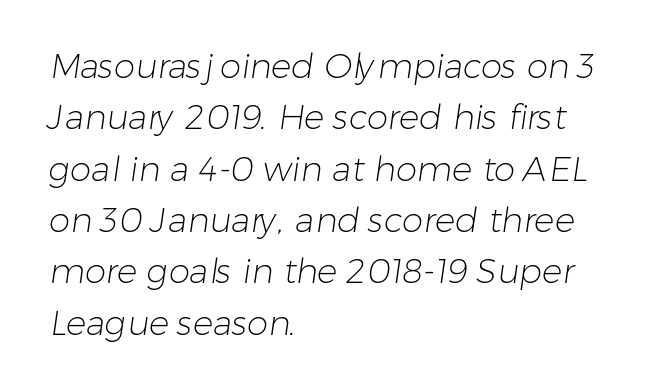
Q: Is the text bold? A: No.
Q: Is the typeface a serif or a sans-serif typeface? A: Sans-serif.
Q: Is the text underlined? A: No.
Q: How is the paragraph aligned? A: Left-aligned.
Q: Is the spacing between letters normal or unusually wide? A: Normal.
Q: Is the spacing between lines tight, normal or loose? A: Normal.
Q: Width (condensed, normal, or wide)? A: Normal.
Q: Stroke contrast? A: Low.
Q: x-height? A: Medium.
Q: Monospaced? A: No.
